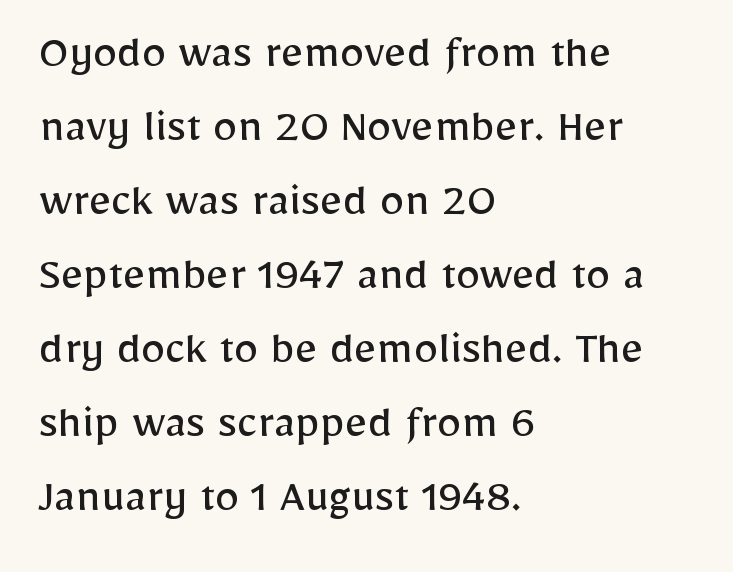
The lines sit at an ordinary, default distance from one another. Students, note that the glyphs here touch the page at normal intervals. One-word summary of the alignment: left. Heaviness? Minimal to ordinary, like unemphasized prose.
